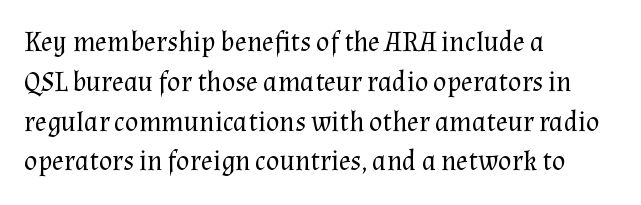
Normally led — the rows are evenly, conventionally spaced. If you drew a ruler down the left edge, every line would touch it. Stems here are at most as thick as an everyday book face. Ascenders rise straight up at ninety degrees. Glyph-to-glyph distance matches everyday printed text. Spacing verdict: proportional, widths tailored to each character.
